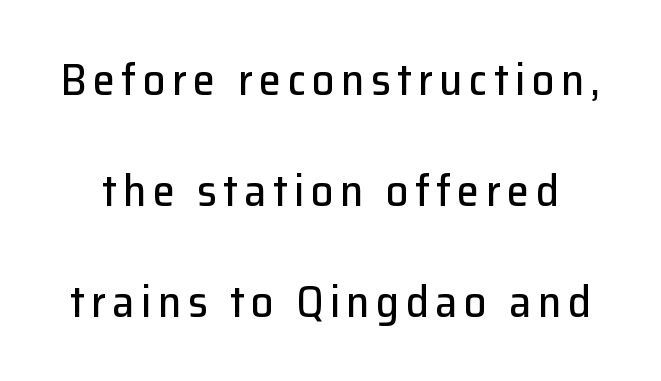
Q: Is the text italic (slanted)? A: No, it is upright.
Q: Is the typeface a serif or a sans-serif typeface? A: Sans-serif.
Q: Is the text underlined? A: No.
Q: Is the spacing between lines tight, normal or loose? A: Loose.
Q: Width (condensed, normal, or wide)? A: Normal.
Q: Stroke contrast? A: Low.
Q: x-height? A: Medium.
Q: Monospaced? A: No.
